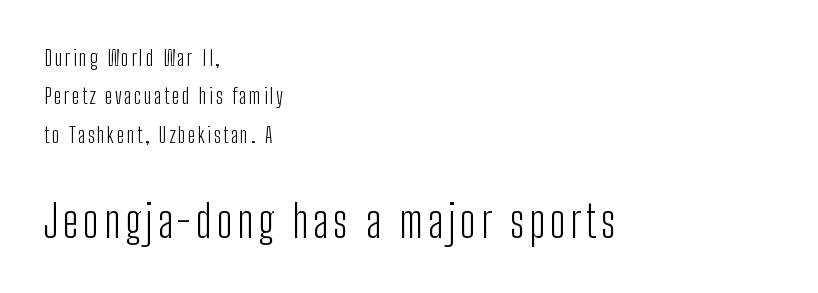
{"serif": "no", "italic": "no", "bold": "no", "weight": "light", "width": "condensed", "stroke_contrast": "low", "x_height": "medium", "monospaced": "no", "underline": "no", "align": "left", "line_spacing_ratio": 1.74, "larger_block": "second", "size_ratio": 2.0, "glyph_px": 44}
